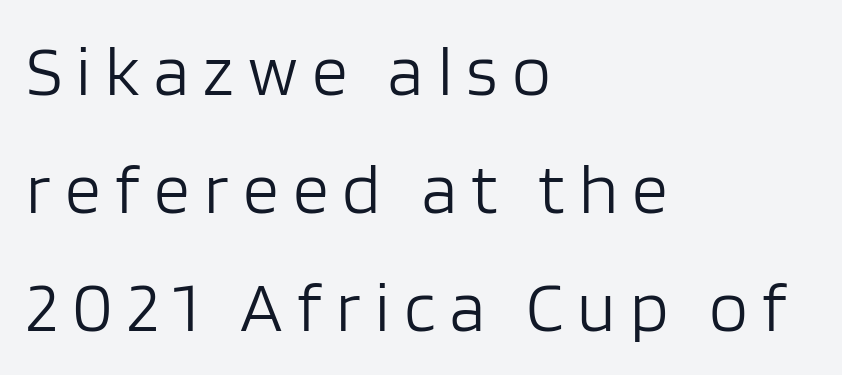
Q: Is the text bold? A: No.
Q: Is the text italic (slanted)? A: No, it is upright.
Q: Is the typeface a serif or a sans-serif typeface? A: Sans-serif.
Q: Is the text underlined? A: No.
Q: How is the paragraph aligned? A: Left-aligned.
Q: Is the spacing between letters normal or unusually wide? A: Unusually wide.
Q: Is the spacing between lines tight, normal or loose? A: Normal.
Q: Width (condensed, normal, or wide)? A: Normal.
Q: Stroke contrast? A: Low.
Q: x-height? A: Large.
Q: Monospaced? A: No.
